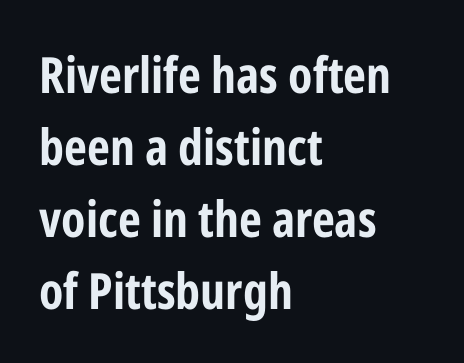
{"serif": "no", "italic": "no", "bold": "yes", "weight": "bold", "width": "condensed", "stroke_contrast": "low", "x_height": "medium", "monospaced": "no", "underline": "no", "align": "left", "line_spacing": "normal", "line_spacing_ratio": 1.44, "letter_spacing": "normal", "letter_spacing_em": 0.0, "glyph_px": 50}
